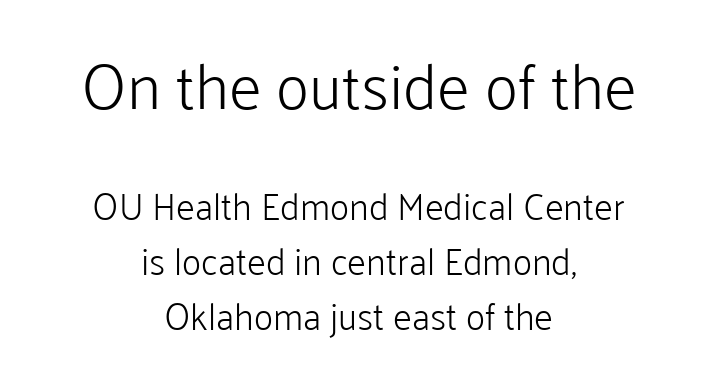
The rendering uses natural spacing where letterforms have individual widths. Descender tails drop into unmarked territory. Honestly, the row spacing looks completely unremarkable. This is roman type, the default non-slanted kind.
